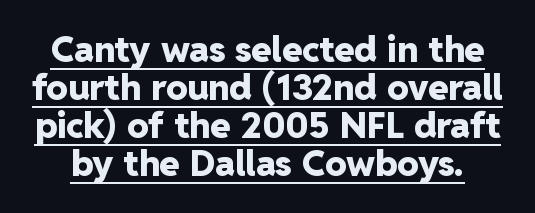
Heft: maximum for text — a bold. Is there an underline? Yes — a line sits under the letters. Ascenders rise straight up at ninety degrees. In terms of leading, this rendering errs on the cramped side. Font category for this specimen: sans-serif.
